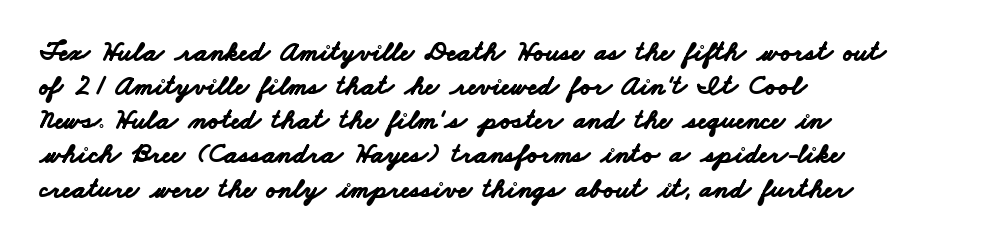
A bare baseline throughout the passage. Looks like regular typesetting: each glyph gets only the width it needs. All the whitespace from short lines collects on the right. Strokes here are thick enough to call this a true bold. The passage shown is typeset with a sans-serif family. Words appear dense and cohesive because spacing is normal.
